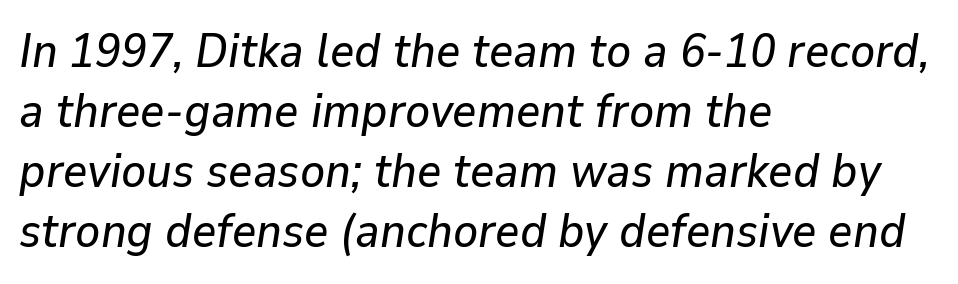
The image shows 47 px text type, italic (leaning right); set left-aligned, normal line spacing (1.28x), normal letter spacing, not underlined; low stroke contrast and a medium x-height.
